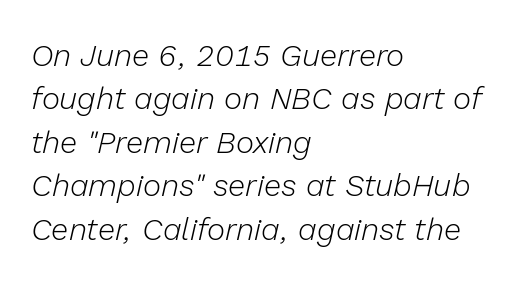
Between one letter and the next there's only the usual sliver of space. The space directly below the letters is spotless. The axis of the letterforms is tilted away from vertical. Do the characters align in a grid? No, the font is proportional.
